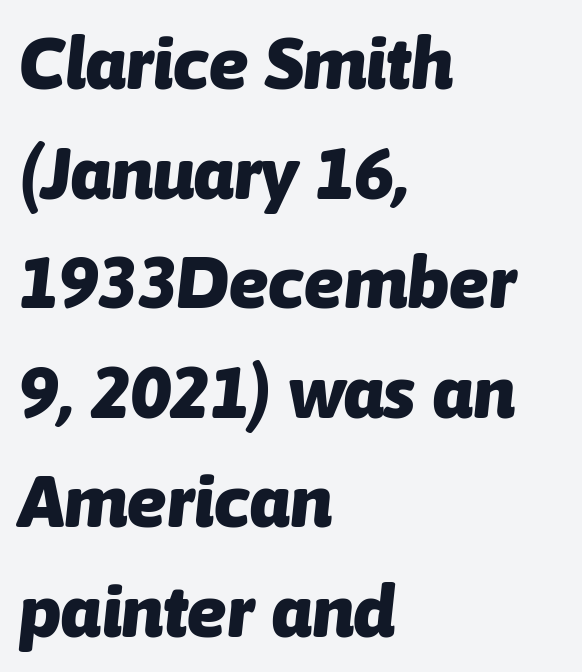
The image shows 74 px heavy type, italic (leaning right); set left-aligned, normal line spacing (1.48x), normal letter spacing, not underlined; low stroke contrast and a medium x-height.
